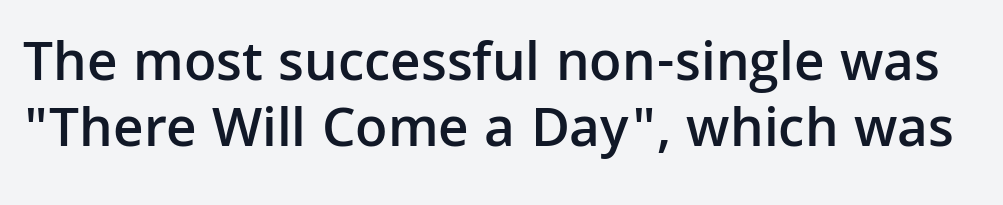
The image shows 57 px semibold sans-serif type, upright; set line spacing 1.16x, normal letter spacing, not underlined; low stroke contrast and a medium x-height.
